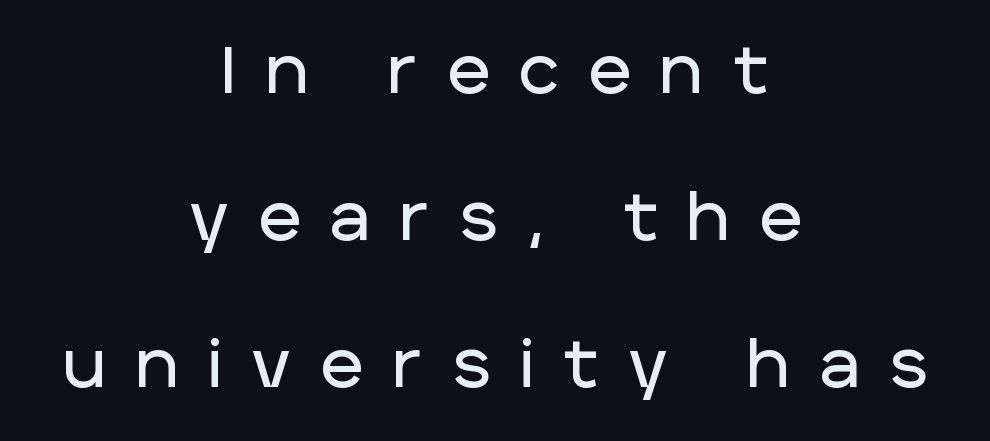
How are the letters spaced? Widely, with obvious added tracking. Type without underlining. Leading is clearly above the norm, producing a sparse column. The passage is arranged like a title page — every line centered. Stroke terminals: plain, sans-serif. Quick note: not italic, upright.
